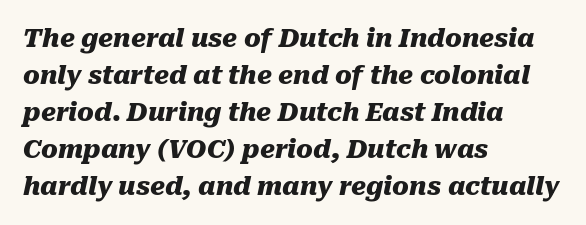
{"italic": "yes", "lean": "right", "slant_degrees": 10, "bold": "yes", "underline": "no", "align": "left", "line_spacing": "normal", "line_spacing_ratio": 1.48, "letter_spacing": "normal", "letter_spacing_em": 0.0, "glyph_px": 25}
